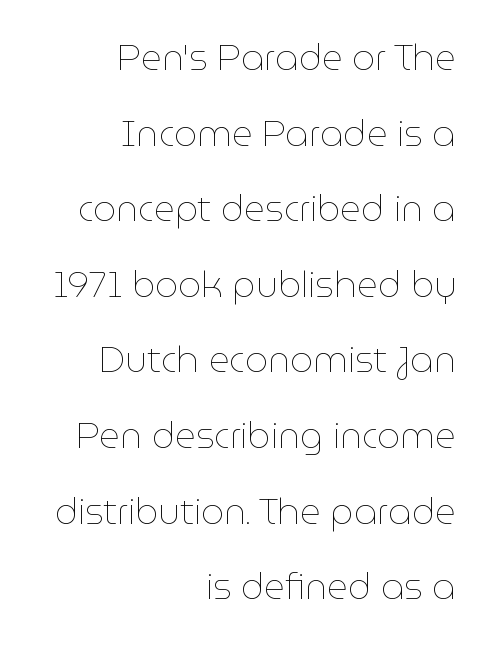
What stands out about the letter spacing? Nothing — it is the standard amount. A quiet, ordinary-to-light weight characterises the typeface. Leading: increased. Think of a printed novel: that variable character pitch is what you see here. Posture: upright roman. The lines in this sample share a right terminus and differ only in where they begin.
